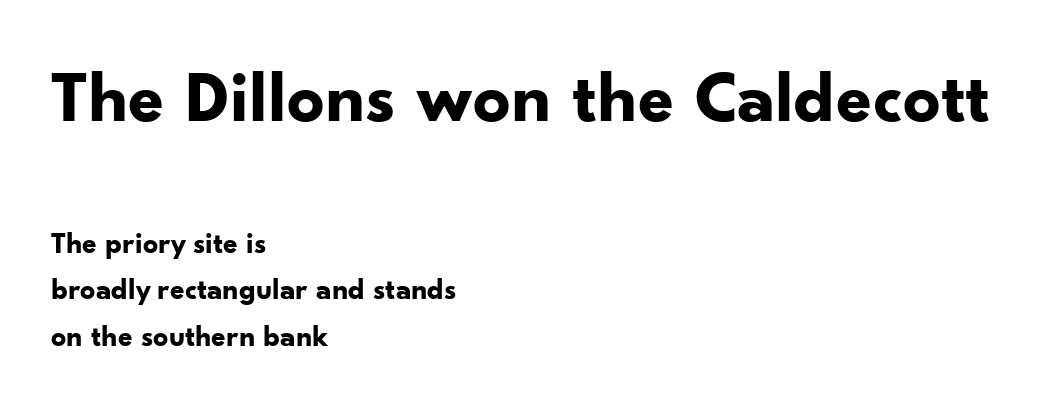
Q: Is the text bold? A: Yes.
Q: Is the text italic (slanted)? A: No, it is upright.
Q: Is the typeface a serif or a sans-serif typeface? A: Sans-serif.
Q: Is the text underlined? A: No.
Q: How is the paragraph aligned? A: Left-aligned.
Q: Is the spacing between letters normal or unusually wide? A: Normal.
Q: Is the spacing between lines tight, normal or loose? A: Normal.
Q: Which block of text is set in a larger size, the first (top) or the second (bottom)? A: The first (top) one.
Q: Width (condensed, normal, or wide)? A: Normal.
Q: Stroke contrast? A: Low.
Q: x-height? A: Small.
Q: Monospaced? A: No.
